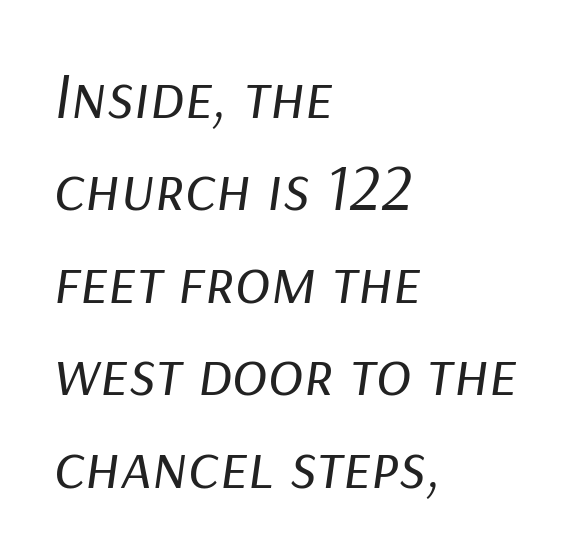
Note the varied advance widths — an 'i' is clearly narrower than an 'm'. A normal amount of white space separates one row of letters from the next. An italicized treatment has been applied to the whole sample. Caption: multi-line text, flush left, ragged right. Lines of text with bare space underneath.
